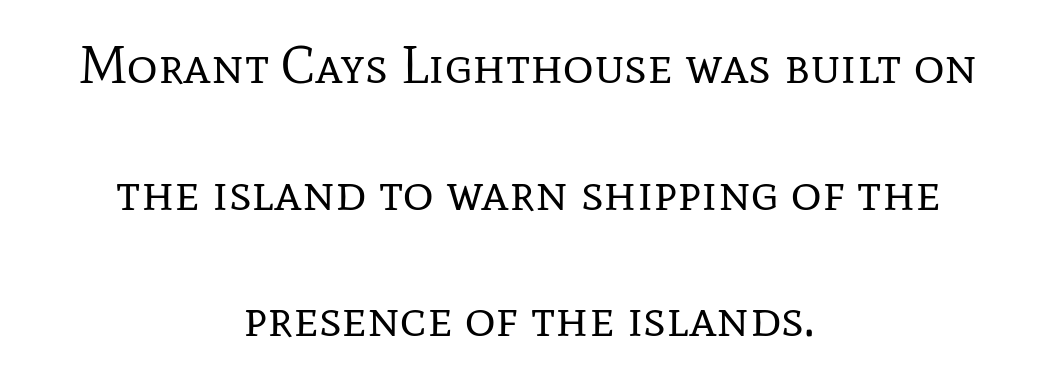
{"serif": "yes", "italic": "no", "bold": "no", "weight": "regular", "width": "normal", "stroke_contrast": "low", "x_height": "medium", "monospaced": "no", "underline": "no", "align": "center", "line_spacing": "loose", "line_spacing_ratio": 2.39, "letter_spacing": "normal", "letter_spacing_em": 0.0, "glyph_px": 53}
